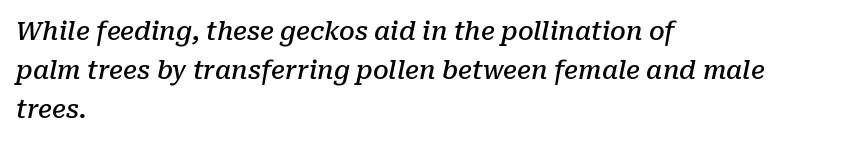
Q: Is the text bold? A: Semi-bold.
Q: Is the text italic (slanted)? A: Yes, it leans right by about 10 degrees.
Q: Is the text underlined? A: No.
Q: How is the paragraph aligned? A: Left-aligned.
Q: Is the spacing between letters normal or unusually wide? A: Normal.
Q: Is the spacing between lines tight, normal or loose? A: Normal.
